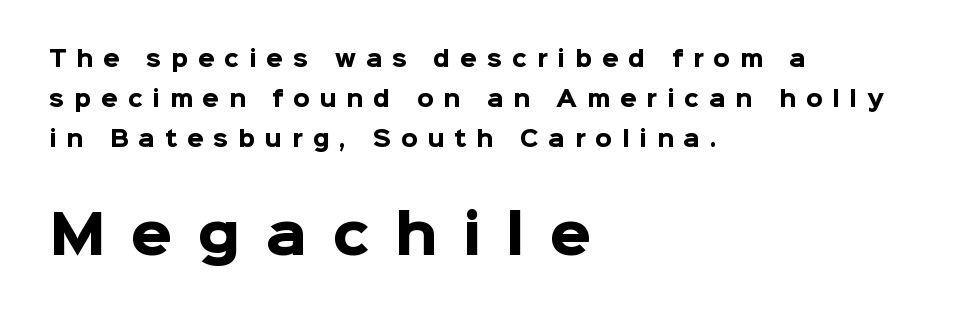
Summary of vertical rhythm: relaxed, with wide interline spacing. This rendering uses left alignment, leaving the right contour irregular. Plenty of ink on the page — the face is bold. The line texture is sparse and dotted thanks to wide tracking.
